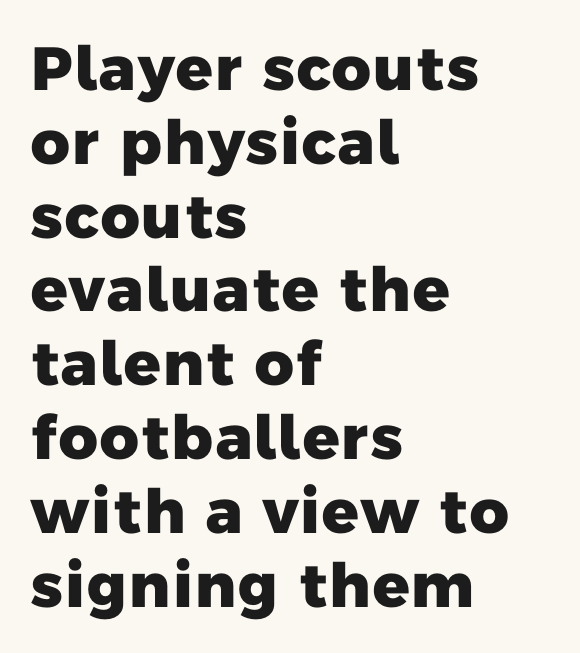
Q: Is the text bold? A: Yes.
Q: Is the typeface a serif or a sans-serif typeface? A: Sans-serif.
Q: Is the text underlined? A: No.
Q: How is the paragraph aligned? A: Left-aligned.
Q: Is the spacing between letters normal or unusually wide? A: Normal.
Q: Width (condensed, normal, or wide)? A: Normal.
Q: Stroke contrast? A: Low.
Q: x-height? A: Medium.
Q: Monospaced? A: No.
